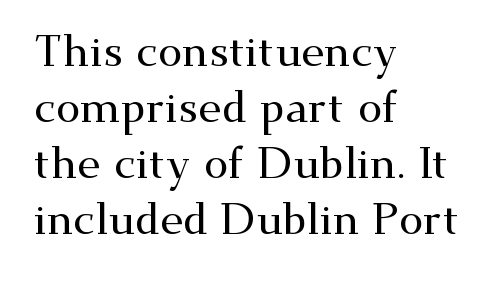
Q: Is the text italic (slanted)? A: No, it is upright.
Q: Is the typeface a serif or a sans-serif typeface? A: Serif.
Q: Is the text underlined? A: No.
Q: How is the paragraph aligned? A: Left-aligned.
Q: Is the spacing between letters normal or unusually wide? A: Normal.
Q: Is the spacing between lines tight, normal or loose? A: Normal.
Q: Width (condensed, normal, or wide)? A: Wide.
Q: Stroke contrast? A: Medium.
Q: x-height? A: Small.
Q: Monospaced? A: No.
